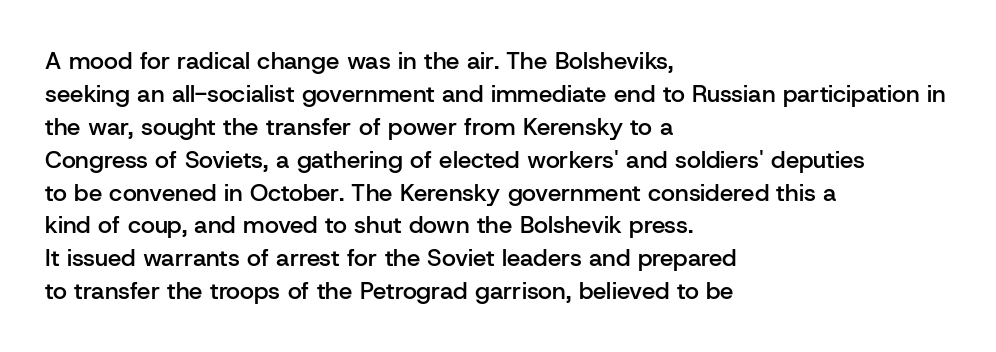
Q: Is the text bold? A: Semi-bold.
Q: Is the text italic (slanted)? A: No, it is upright.
Q: Is the text underlined? A: No.
Q: How is the paragraph aligned? A: Left-aligned.
Q: Is the spacing between letters normal or unusually wide? A: Normal.
Q: Is the spacing between lines tight, normal or loose? A: Normal.
